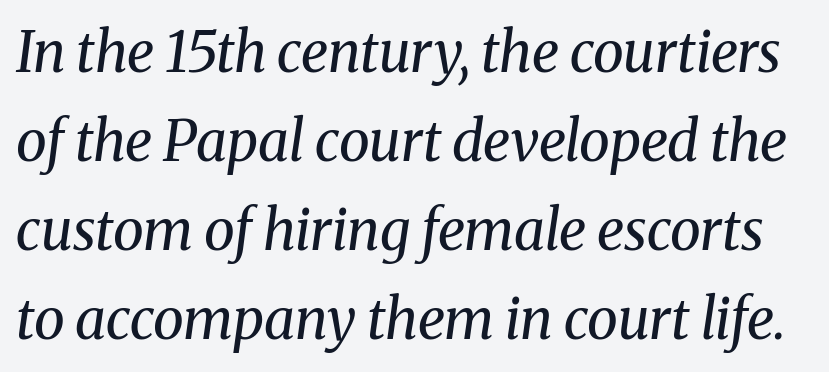
Q: Is the text bold? A: No.
Q: Is the text italic (slanted)? A: Yes, it leans right by about 8 degrees.
Q: Is the typeface a serif or a sans-serif typeface? A: Serif.
Q: Is the text underlined? A: No.
Q: Is the spacing between letters normal or unusually wide? A: Normal.
Q: Is the spacing between lines tight, normal or loose? A: Normal.
Q: Width (condensed, normal, or wide)? A: Normal.
Q: Stroke contrast? A: Medium.
Q: x-height? A: Medium.
Q: Monospaced? A: No.
